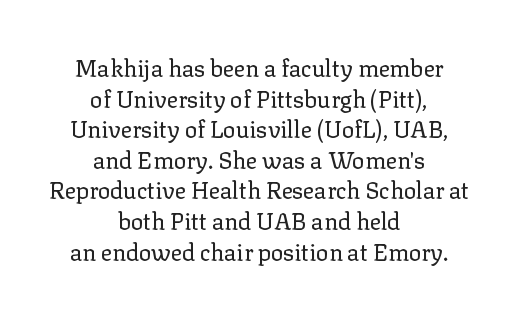
{"italic": "no", "bold": "no", "underline": "no", "align": "center", "line_spacing": "normal", "line_spacing_ratio": 1.33, "letter_spacing": "normal", "letter_spacing_em": 0.0, "glyph_px": 23}
